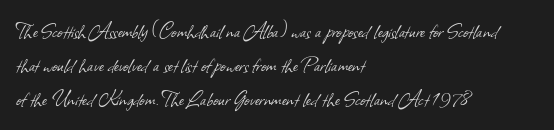
Q: Is the text bold? A: No.
Q: Is the text underlined? A: No.
Q: How is the paragraph aligned? A: Left-aligned.
Q: Is the spacing between letters normal or unusually wide? A: Normal.
Q: Is the spacing between lines tight, normal or loose? A: Normal.
